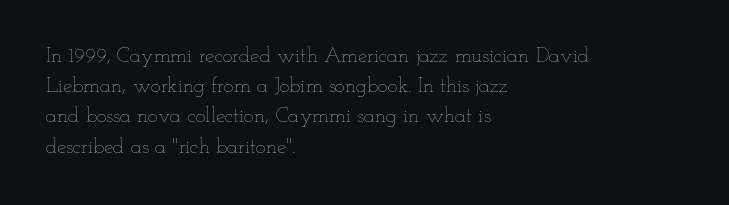
{"italic": "no", "bold": "no", "underline": "no", "align": "left", "line_spacing": "normal", "line_spacing_ratio": 1.44, "letter_spacing": "normal", "letter_spacing_em": 0.0, "glyph_px": 21}
